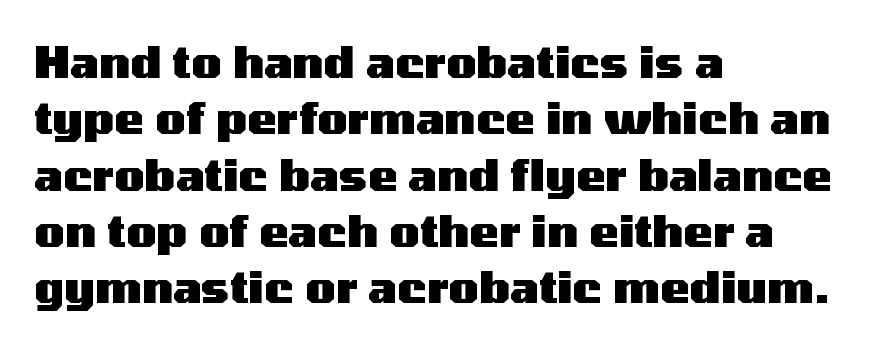
Q: Is the text bold? A: Yes.
Q: Is the text italic (slanted)? A: No, it is upright.
Q: Is the typeface a serif or a sans-serif typeface? A: Sans-serif.
Q: Is the text underlined? A: No.
Q: How is the paragraph aligned? A: Left-aligned.
Q: Is the spacing between letters normal or unusually wide? A: Normal.
Q: Is the spacing between lines tight, normal or loose? A: Normal.
Q: Width (condensed, normal, or wide)? A: Wide.
Q: Stroke contrast? A: Medium.
Q: x-height? A: Medium.
Q: Monospaced? A: No.
